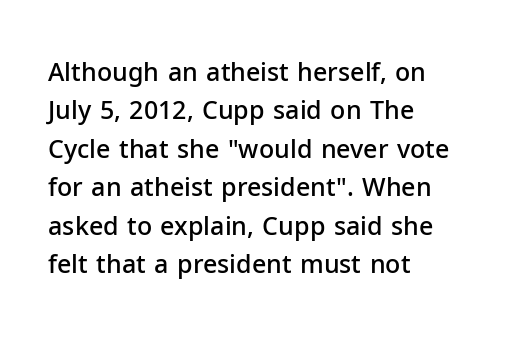
The image shows 25 px text type, upright; set left-aligned, normal line spacing (1.54x), normal letter spacing, not underlined.
